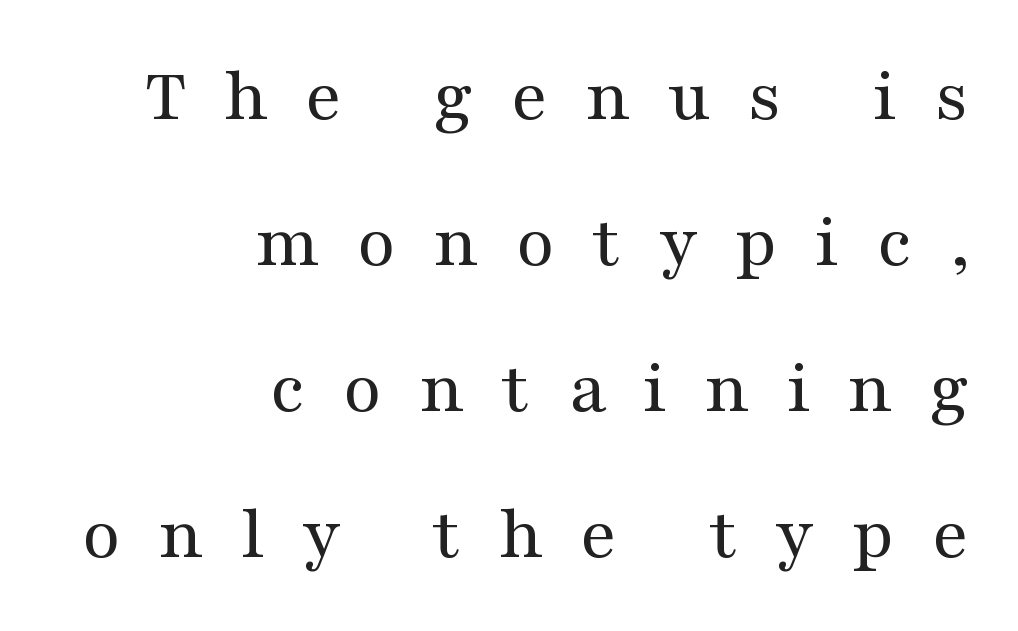
Q: Is the text bold? A: No.
Q: Is the text italic (slanted)? A: No, it is upright.
Q: Is the typeface a serif or a sans-serif typeface? A: Serif.
Q: Is the text underlined? A: No.
Q: How is the paragraph aligned? A: Right-aligned.
Q: Is the spacing between letters normal or unusually wide? A: Unusually wide.
Q: Width (condensed, normal, or wide)? A: Wide.
Q: Stroke contrast? A: Medium.
Q: x-height? A: Medium.
Q: Monospaced? A: No.
